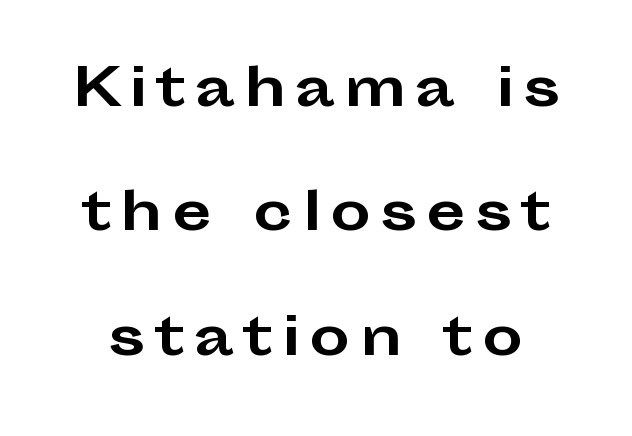
Q: Is the text bold? A: Yes.
Q: Is the text italic (slanted)? A: No, it is upright.
Q: Is the typeface a serif or a sans-serif typeface? A: Sans-serif.
Q: Is the text underlined? A: No.
Q: Is the spacing between lines tight, normal or loose? A: Loose.
Q: Width (condensed, normal, or wide)? A: Wide.
Q: Stroke contrast? A: Low.
Q: x-height? A: Medium.
Q: Monospaced? A: No.
